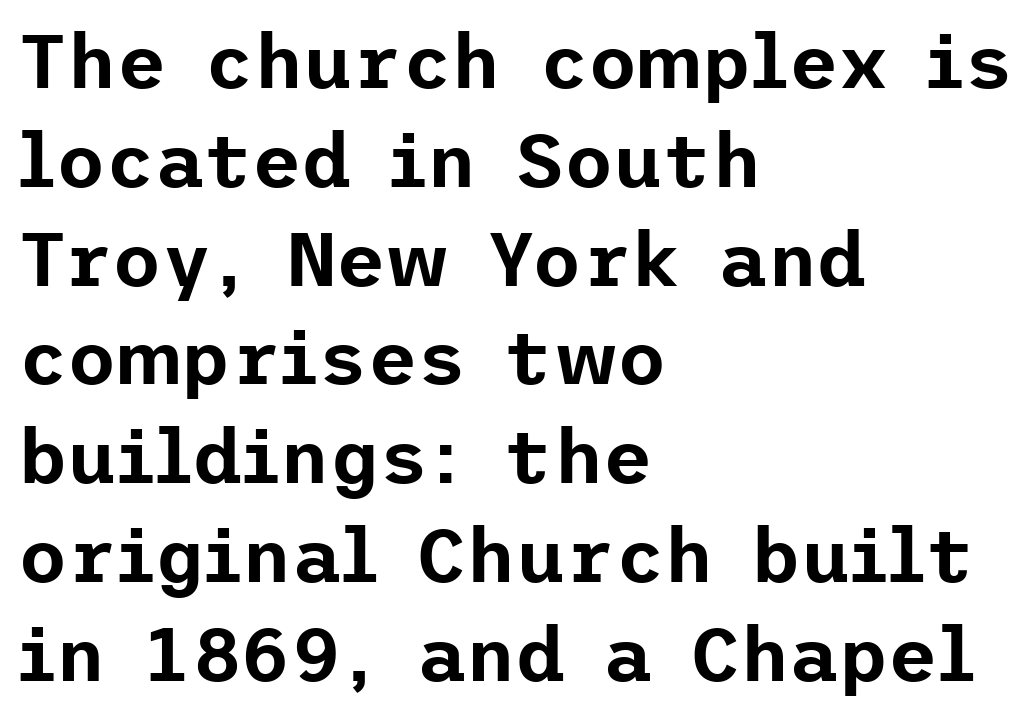
Q: Is the text italic (slanted)? A: No, it is upright.
Q: Is the typeface a serif or a sans-serif typeface? A: Sans-serif.
Q: Is the text underlined? A: No.
Q: How is the paragraph aligned? A: Left-aligned.
Q: Is the spacing between letters normal or unusually wide? A: Normal.
Q: Is the spacing between lines tight, normal or loose? A: Normal.
Q: Width (condensed, normal, or wide)? A: Normal.
Q: Stroke contrast? A: Low.
Q: x-height? A: Medium.
